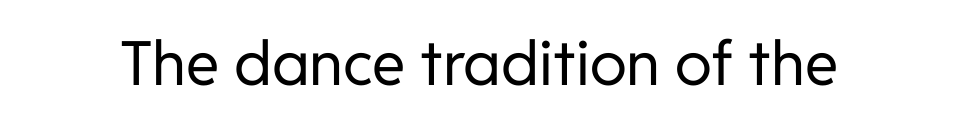
{"serif": "no", "italic": "no", "bold": "no", "weight": "regular", "width": "normal", "stroke_contrast": "low", "x_height": "medium", "monospaced": "no", "underline": "no", "letter_spacing": "normal", "letter_spacing_em": 0.0, "glyph_px": 61}
